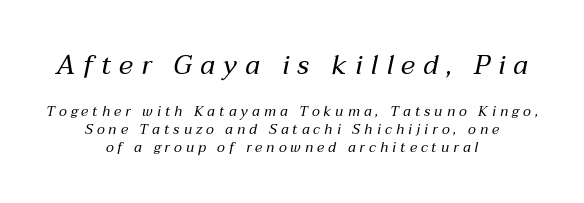
The image shows 27 px text type, italic (leaning right); set centered, normal line spacing (1.3x), unusually wide letter spacing (+0.29 em), not underlined; the first (top) block is 1.93x larger.
